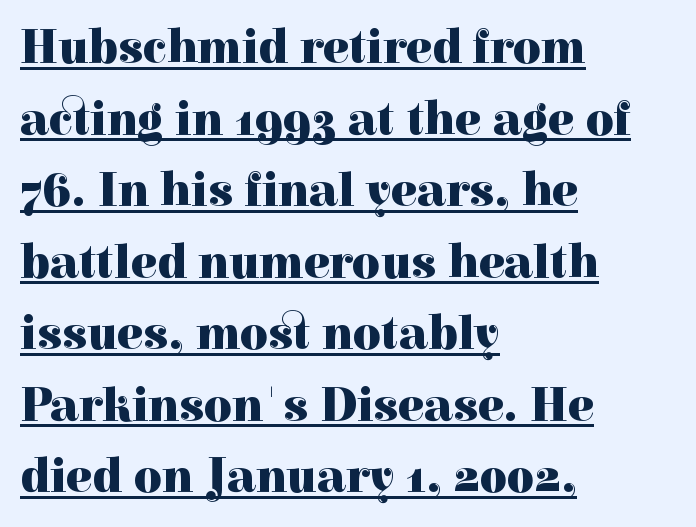
Q: Is the text bold? A: Yes.
Q: Is the text italic (slanted)? A: No, it is upright.
Q: Is the typeface a serif or a sans-serif typeface? A: Serif.
Q: Is the text underlined? A: Yes.
Q: How is the paragraph aligned? A: Left-aligned.
Q: Is the spacing between letters normal or unusually wide? A: Normal.
Q: Is the spacing between lines tight, normal or loose? A: Normal.
Q: Width (condensed, normal, or wide)? A: Normal.
Q: x-height? A: Medium.
Q: Monospaced? A: No.
